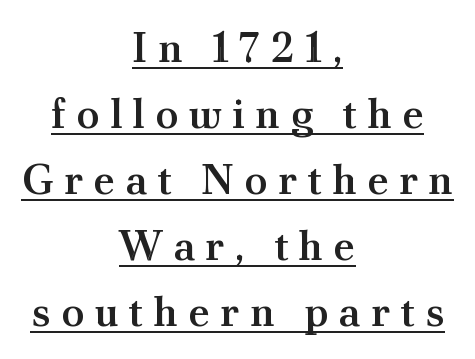
The image shows 42 px semibold serif type, upright; set centered, normal line spacing (1.57x), unusually wide letter spacing (+0.24 em), underlined; medium stroke contrast and a small x-height.
